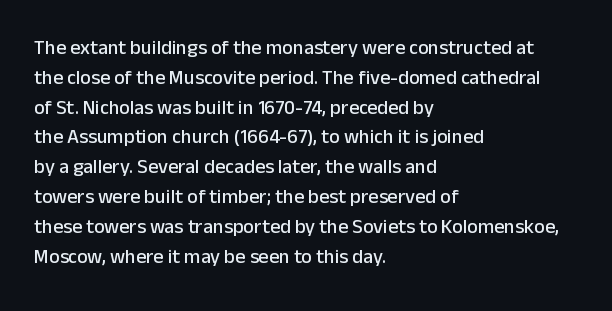
Q: Is the text italic (slanted)? A: No, it is upright.
Q: Is the text underlined? A: No.
Q: How is the paragraph aligned? A: Left-aligned.
Q: Is the spacing between letters normal or unusually wide? A: Normal.
Q: Is the spacing between lines tight, normal or loose? A: Normal.
